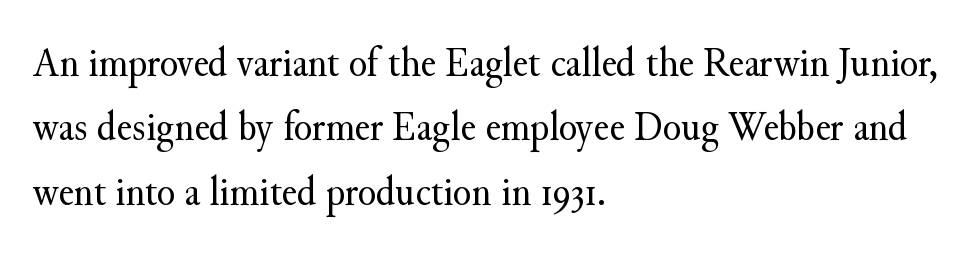
The image shows 42 px regular-weight serif type, upright; set left-aligned, normal line spacing (1.53x), normal letter spacing, not underlined; medium stroke contrast and a small x-height.
